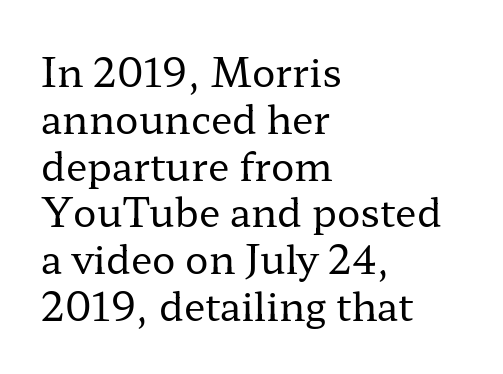
{"serif": "yes", "italic": "no", "bold": "no", "weight": "regular", "width": "wide", "stroke_contrast": "low", "x_height": "medium", "monospaced": "no", "underline": "no", "align": "left", "line_spacing_ratio": 1.2, "letter_spacing": "normal", "letter_spacing_em": 0.0, "glyph_px": 39}
